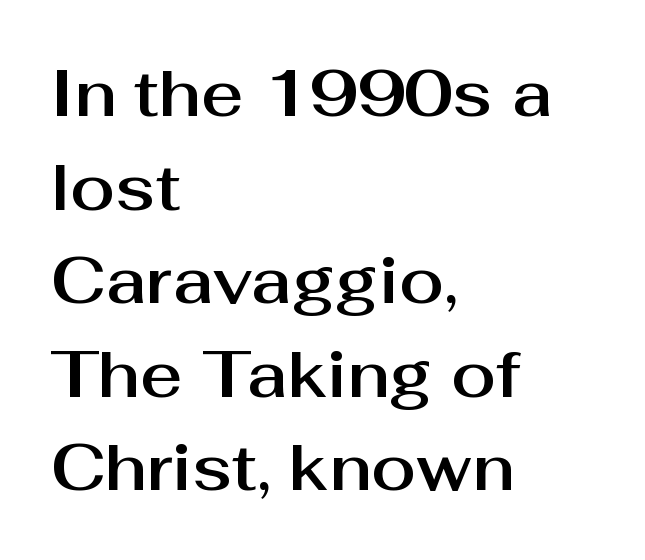
{"serif": "no", "italic": "no", "width": "normal", "stroke_contrast": "medium", "x_height": "medium", "monospaced": "no", "underline": "no", "align": "left", "line_spacing": "normal", "line_spacing_ratio": 1.44, "letter_spacing": "normal", "letter_spacing_em": 0.0, "glyph_px": 65}
